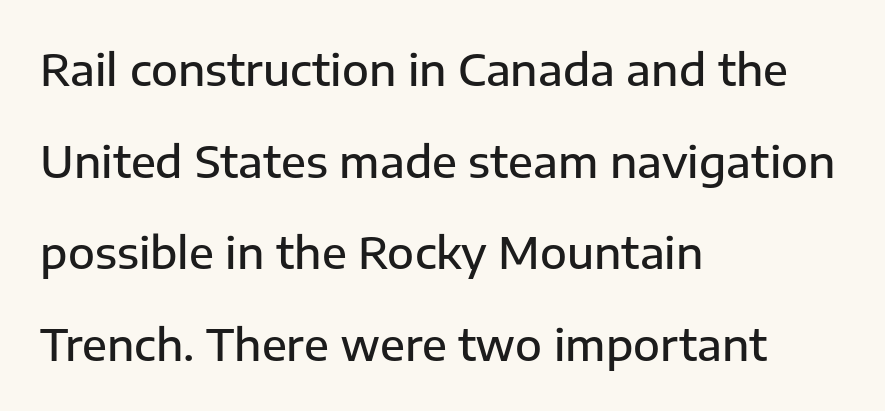
Q: Is the text bold? A: Semi-bold.
Q: Is the text italic (slanted)? A: No, it is upright.
Q: Is the typeface a serif or a sans-serif typeface? A: Sans-serif.
Q: Is the text underlined? A: No.
Q: How is the paragraph aligned? A: Left-aligned.
Q: Is the spacing between letters normal or unusually wide? A: Normal.
Q: Is the spacing between lines tight, normal or loose? A: Loose.
Q: Width (condensed, normal, or wide)? A: Normal.
Q: Stroke contrast? A: Low.
Q: x-height? A: Medium.
Q: Monospaced? A: No.
